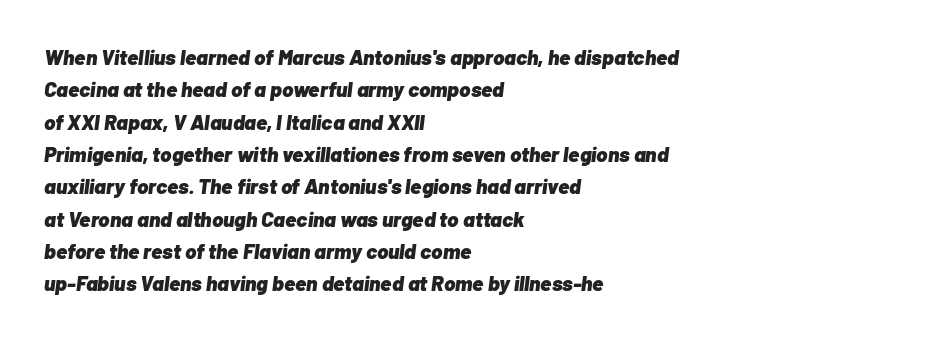
Quick note: italic. The sample has been set heavy, in full bold. Does extra space separate the letters? No, they use regular spacing. This block has exactly the height ordinary leading produces. If you drew a ruler down the left edge, every line would touch it. Has an underline been added? It has not.
